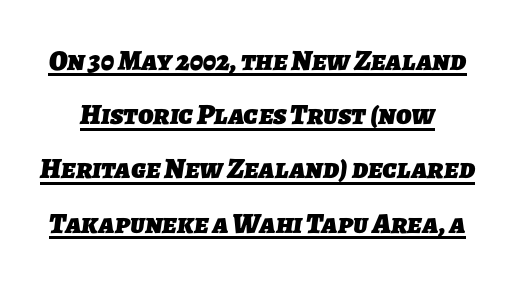
Bold? Absolutely — the strokes are thick and heavy. In terms of letterform style, serifs are entirely absent. Here the glyphs are tracked normally, forming tight word shapes. Do the characters align in a grid? No, the font is proportional.
